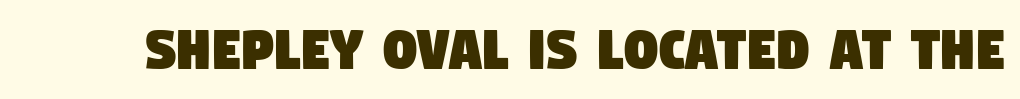
{"serif": "no", "width": "condensed", "stroke_contrast": "low", "x_height": "large", "monospaced": "no", "underline": "no", "letter_spacing": "normal", "letter_spacing_em": 0.0, "glyph_px": 66}
